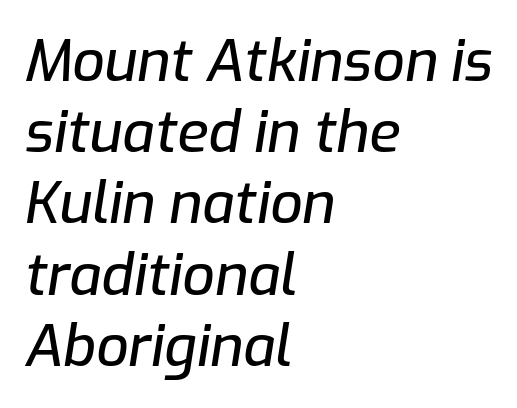
{"italic": "yes", "lean": "right", "slant_degrees": 9, "width": "normal", "stroke_contrast": "low", "x_height": "medium", "monospaced": "no", "underline": "no", "align": "left", "line_spacing": "normal", "line_spacing_ratio": 1.25, "letter_spacing": "normal", "letter_spacing_em": 0.0, "glyph_px": 57}
